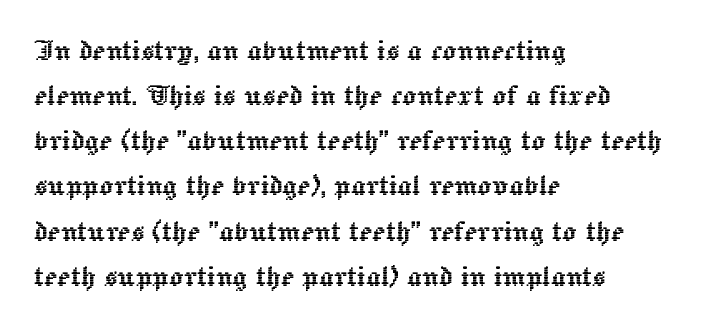
{"italic": "no", "width": "normal", "x_height": "medium", "monospaced": "no", "underline": "no", "align": "left", "line_spacing": "normal", "line_spacing_ratio": 1.29, "letter_spacing": "normal", "letter_spacing_em": 0.0, "glyph_px": 35}
